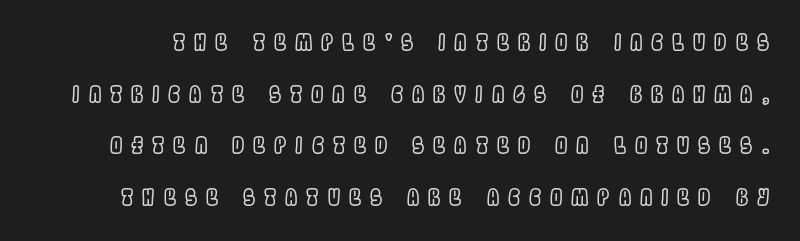
The image shows 22 px text type, upright; set loose line spacing (2.35x), unusually wide letter spacing (+0.4 em), not underlined.
